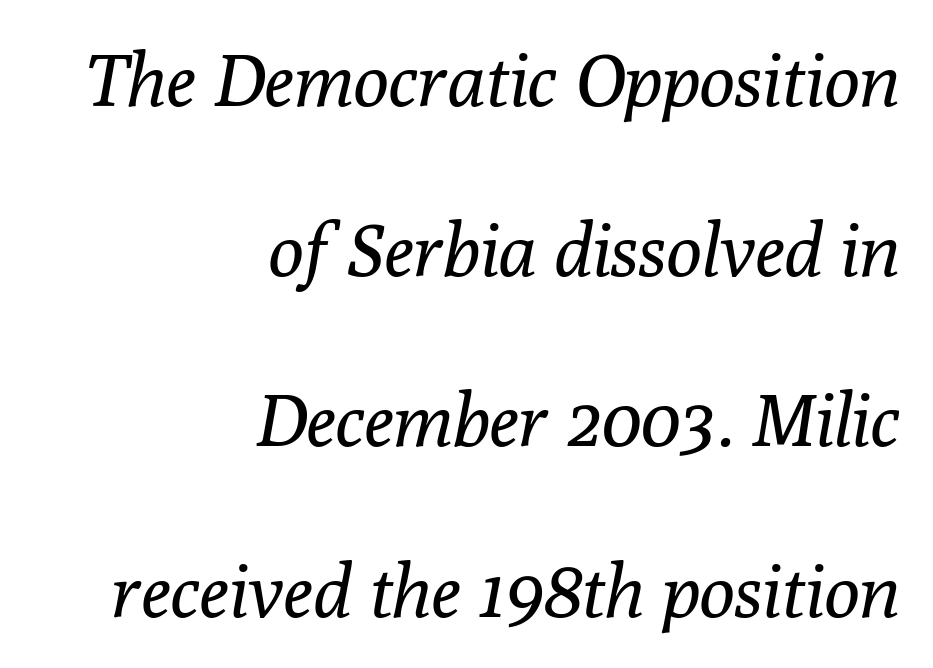
Q: Is the text bold? A: No.
Q: Is the text italic (slanted)? A: Yes, it leans right by about 10 degrees.
Q: Is the typeface a serif or a sans-serif typeface? A: Serif.
Q: Is the text underlined? A: No.
Q: How is the paragraph aligned? A: Right-aligned.
Q: Is the spacing between letters normal or unusually wide? A: Normal.
Q: Is the spacing between lines tight, normal or loose? A: Loose.
Q: Width (condensed, normal, or wide)? A: Normal.
Q: Stroke contrast? A: Low.
Q: x-height? A: Medium.
Q: Monospaced? A: No.
